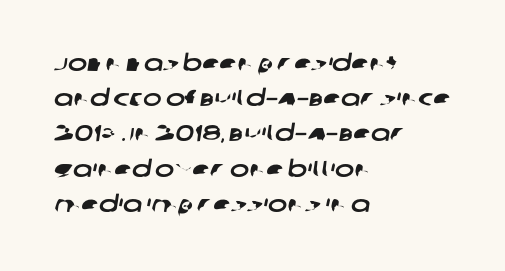
{"underline": "no", "align": "left", "line_spacing": "normal", "line_spacing_ratio": 1.53, "letter_spacing": "normal", "letter_spacing_em": 0.0, "glyph_px": 23}
